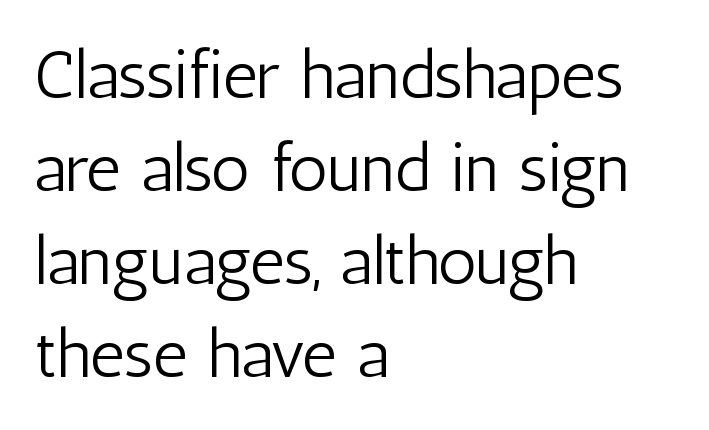
{"serif": "no", "italic": "no", "bold": "no", "weight": "light", "width": "condensed", "stroke_contrast": "low", "x_height": "medium", "monospaced": "no", "underline": "no", "align": "left", "line_spacing": "normal", "line_spacing_ratio": 1.37, "letter_spacing": "normal", "letter_spacing_em": 0.0, "glyph_px": 68}
